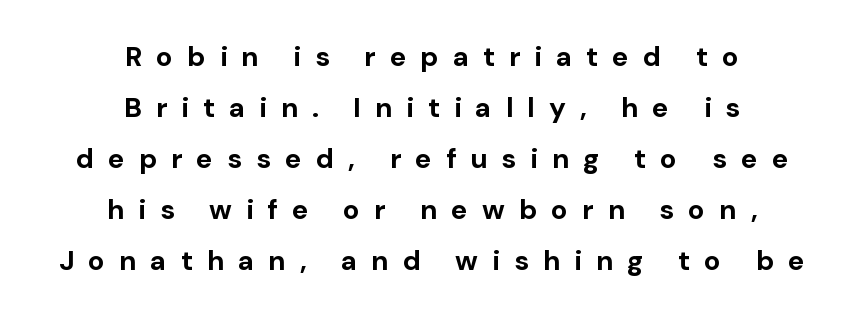
The face used here is proportionally spaced, like ordinary book or web type. Line starts and ends both wander, symmetrically. The rendering inserts visible extra space after every character. Strokes here are thick enough to call this a true bold. No word sits above an underline.
